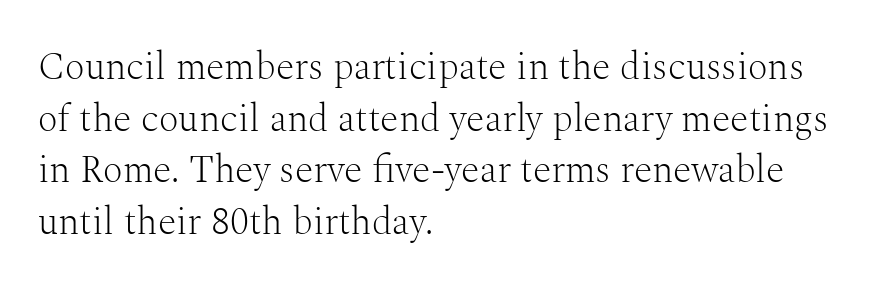
The image shows 38 px light serif type, upright; set left-aligned, normal line spacing (1.36x), normal letter spacing, not underlined; medium stroke contrast and a medium x-height.
